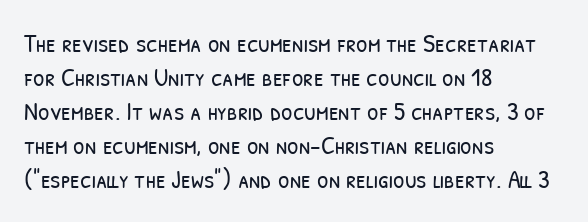
Q: Is the text bold? A: No.
Q: Is the text underlined? A: No.
Q: How is the paragraph aligned? A: Left-aligned.
Q: Is the spacing between letters normal or unusually wide? A: Normal.
Q: Is the spacing between lines tight, normal or loose? A: Normal.
